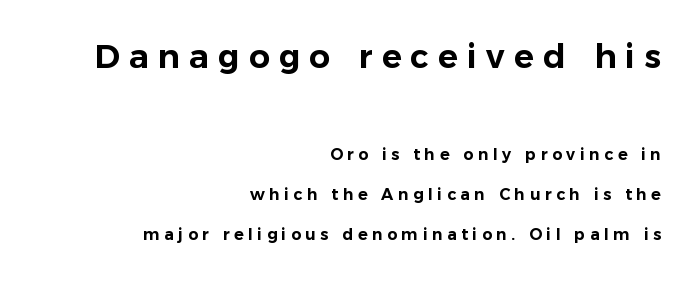
The face used here is proportionally spaced, like ordinary book or web type. In terms of letterform style, serifs are entirely absent. Every character sits straight up, as roman type does. The passage shown stacks its lines with a broad gap. Which margin do the lines hug? The right one — the left edge is uneven.
